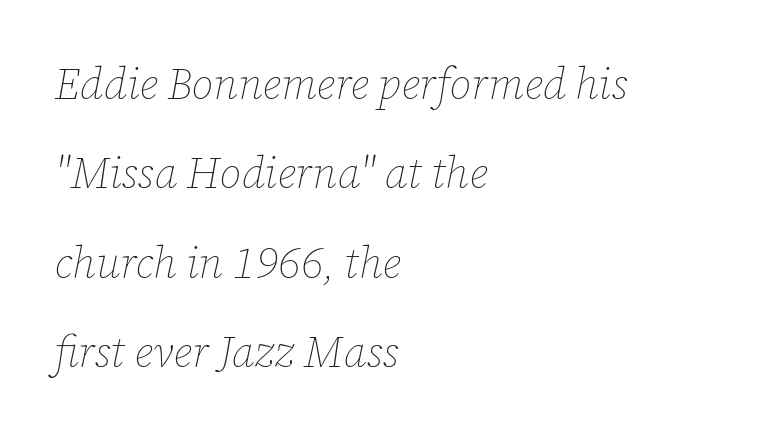
Q: Is the text bold? A: No.
Q: Is the text italic (slanted)? A: Yes, it leans right by about 12 degrees.
Q: Is the text underlined? A: No.
Q: How is the paragraph aligned? A: Left-aligned.
Q: Is the spacing between letters normal or unusually wide? A: Normal.
Q: Is the spacing between lines tight, normal or loose? A: Loose.
Q: Width (condensed, normal, or wide)? A: Normal.
Q: Stroke contrast? A: Low.
Q: x-height? A: Medium.
Q: Monospaced? A: No.
